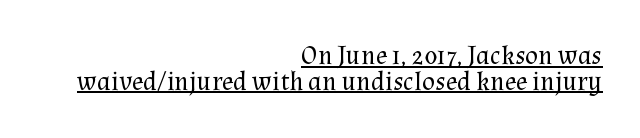
Q: Is the text bold? A: No.
Q: Is the text italic (slanted)? A: No, it is upright.
Q: Is the text underlined? A: Yes.
Q: How is the paragraph aligned? A: Right-aligned.
Q: Is the spacing between letters normal or unusually wide? A: Normal.
Q: Is the spacing between lines tight, normal or loose? A: Tight.
